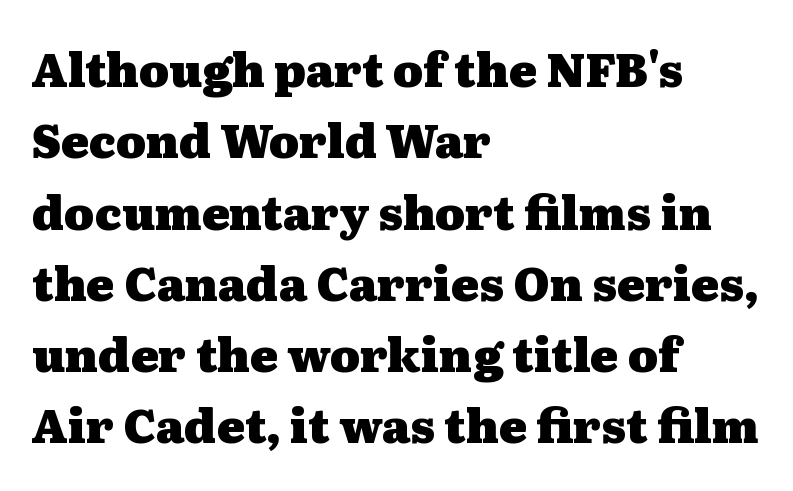
All the whitespace from short lines collects on the right. The foot of each line stays bare and open. Weight check: bold — yes, fully. The face used here is proportionally spaced, like ordinary book or web type.
